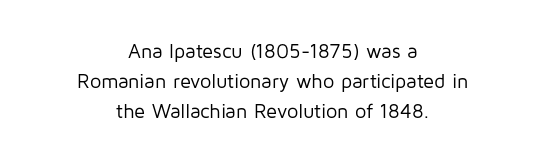
{"italic": "no", "bold": "no", "underline": "no", "align": "center", "line_spacing": "normal", "line_spacing_ratio": 1.49, "letter_spacing": "normal", "letter_spacing_em": 0.0, "glyph_px": 20}
